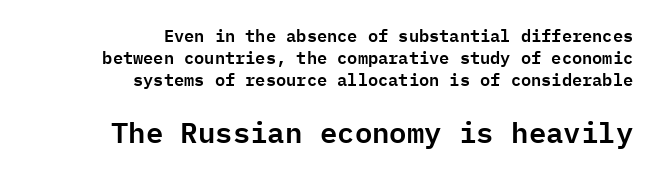
The string is rendered with underlining switched off. These lines are set flush right with a ragged left edge. The type sits square on the baseline with zero lean. The rows are spaced the way most documents space them.
